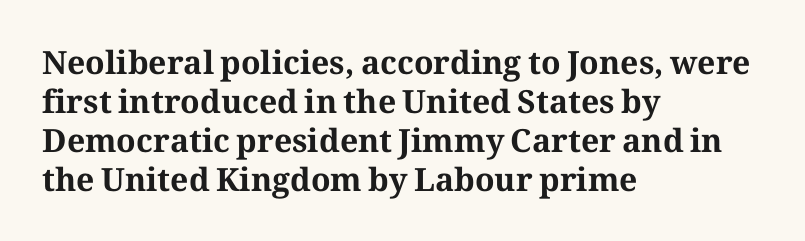
{"serif": "yes", "italic": "no", "bold": "yes", "weight": "bold", "width": "normal", "stroke_contrast": "medium", "x_height": "medium", "monospaced": "no", "underline": "no", "align": "left", "line_spacing_ratio": 1.22, "letter_spacing": "normal", "letter_spacing_em": 0.0, "glyph_px": 32}
